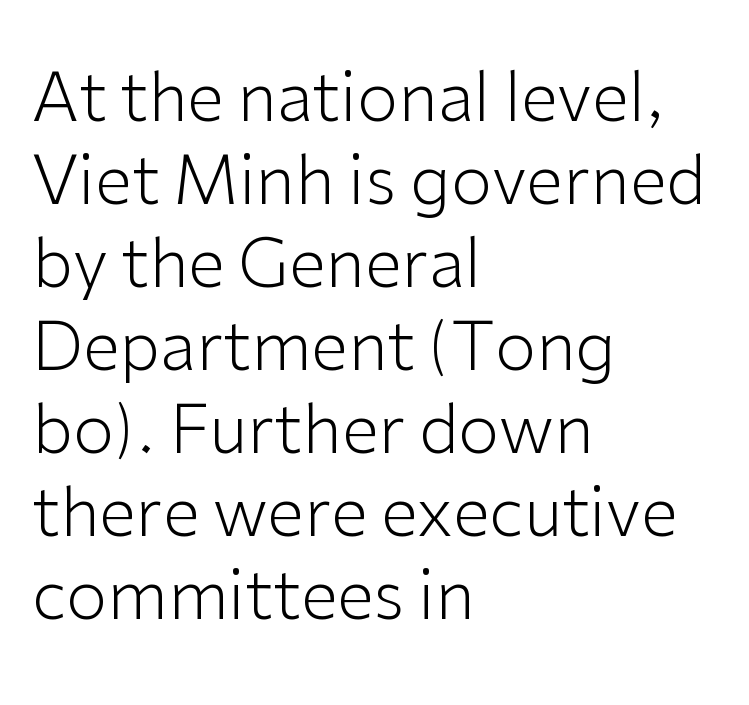
Upright lettering throughout. Nothing heavy about these letters — not bold at all. Caption: standard tracking, unaltered. Each letter keeps its own natural width here, so spacing adapts to shape.
